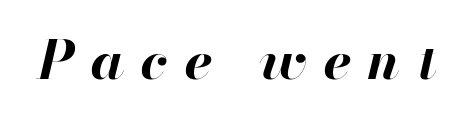
Q: Is the text bold? A: Yes.
Q: Is the text italic (slanted)? A: Yes, it leans right by about 13 degrees.
Q: Is the text underlined? A: No.
Q: Is the spacing between letters normal or unusually wide? A: Unusually wide.
Q: Width (condensed, normal, or wide)? A: Normal.
Q: Stroke contrast? A: High.
Q: x-height? A: Small.
Q: Monospaced? A: No.
